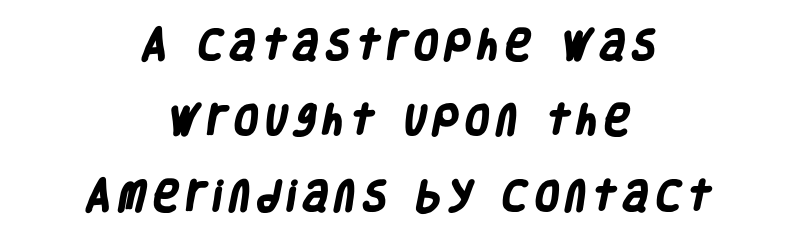
{"serif": "no", "bold": "yes", "weight": "heavy", "width": "condensed", "stroke_contrast": "low", "x_height": "large", "monospaced": "no", "underline": "no", "align": "center", "line_spacing": "loose", "line_spacing_ratio": 2.22, "letter_spacing": "wide", "letter_spacing_em": 0.23, "glyph_px": 34}
